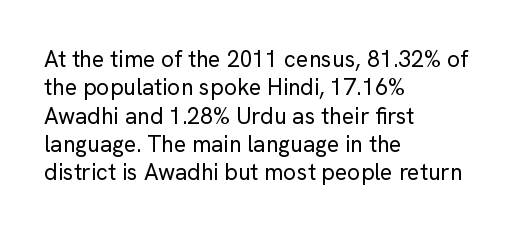
The image shows 23 px text type, upright; set left-aligned, line spacing 1.23x, normal letter spacing, not underlined.
